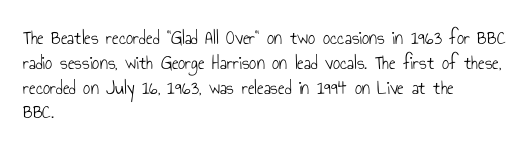
Each stroke keeps to a modest, everyday thickness or less. The type is set solid horizontally, with unmodified tracking. Italic: no, the glyphs are upright roman. In CSS terms this would be text-align: left.
